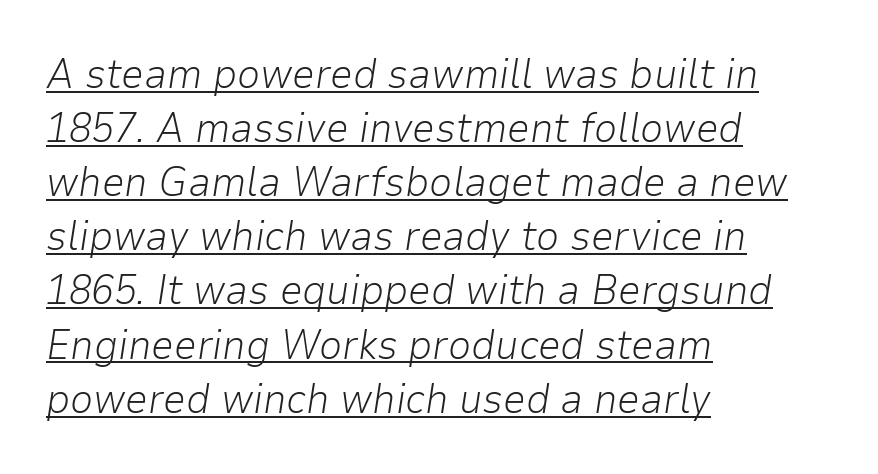
Q: Is the text bold? A: No.
Q: Is the text italic (slanted)? A: Yes, it leans right by about 9 degrees.
Q: Is the text underlined? A: Yes.
Q: How is the paragraph aligned? A: Left-aligned.
Q: Is the spacing between letters normal or unusually wide? A: Normal.
Q: Is the spacing between lines tight, normal or loose? A: Normal.
Q: Width (condensed, normal, or wide)? A: Normal.
Q: Stroke contrast? A: Low.
Q: x-height? A: Medium.
Q: Monospaced? A: No.
